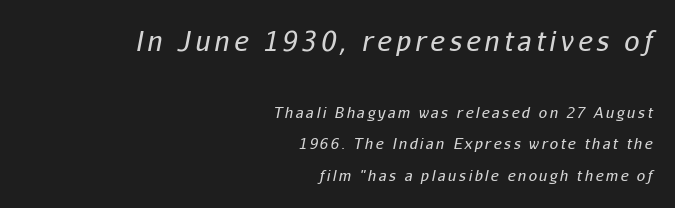
{"italic": "yes", "lean": "right", "slant_degrees": 11, "bold": "no", "underline": "no", "align": "right", "line_spacing": "loose", "line_spacing_ratio": 2.11, "larger_block": "first", "size_ratio": 1.8, "glyph_px": 27}
